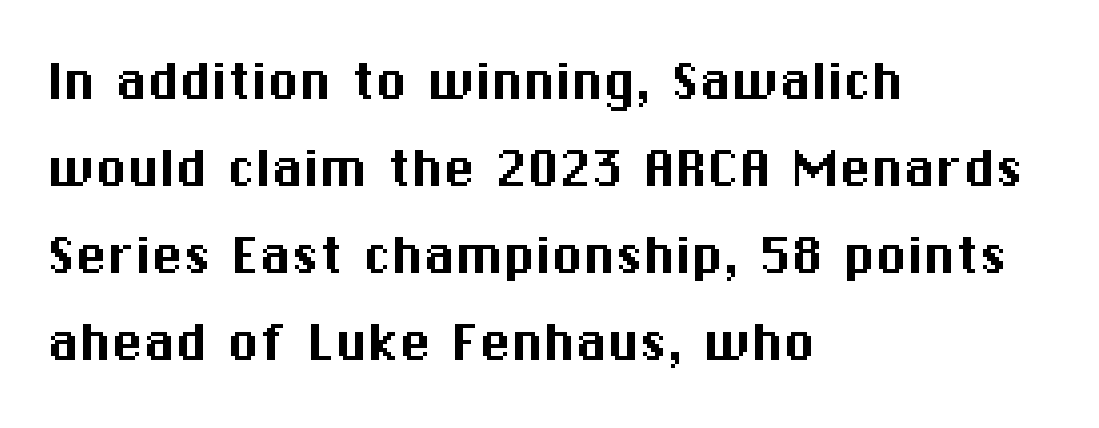
The image shows 64 px sans-serif type, upright; set left-aligned, normal line spacing (1.36x), normal letter spacing, not underlined; medium stroke contrast and a medium x-height.
